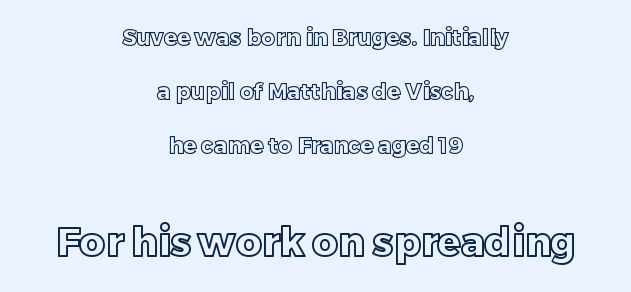
Q: Is the text italic (slanted)? A: No, it is upright.
Q: Is the text underlined? A: No.
Q: How is the paragraph aligned? A: Centered.
Q: Is the spacing between letters normal or unusually wide? A: Normal.
Q: Is the spacing between lines tight, normal or loose? A: Loose.
Q: Which block of text is set in a larger size, the first (top) or the second (bottom)? A: The second (bottom) one.
Q: Width (condensed, normal, or wide)? A: Normal.
Q: x-height? A: Large.
Q: Monospaced? A: No.
